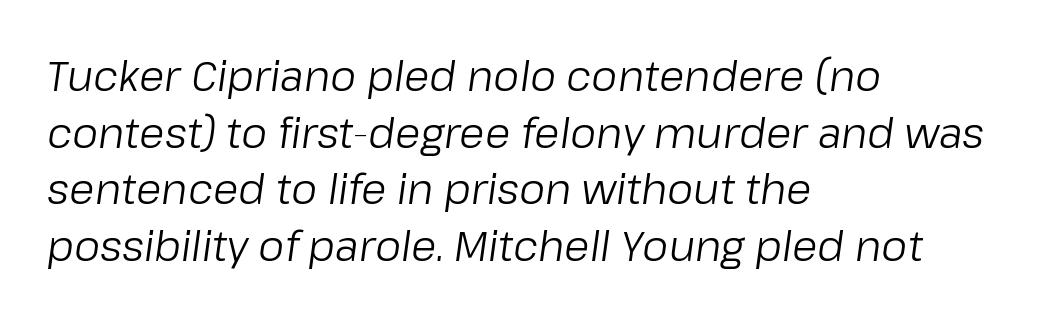
Compared with typical body copy, the letter spacing here is the same. A light-to-regular cut is what we see here. Does the lettering tilt? It does — this is italic. Notice how descenders clear the ascenders below comfortably — that's standard leading.
